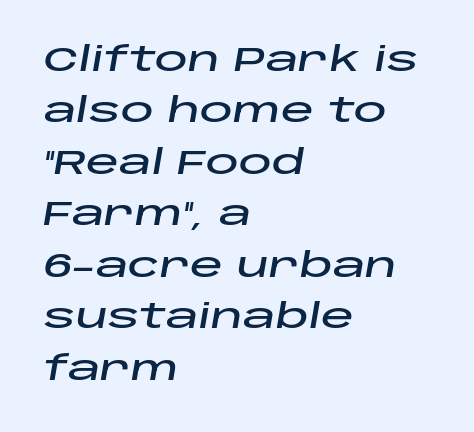
The image shows 33 px wide type, italic (leaning right); set left-aligned, normal line spacing (1.56x), normal letter spacing, not underlined; low stroke contrast and a large x-height.
